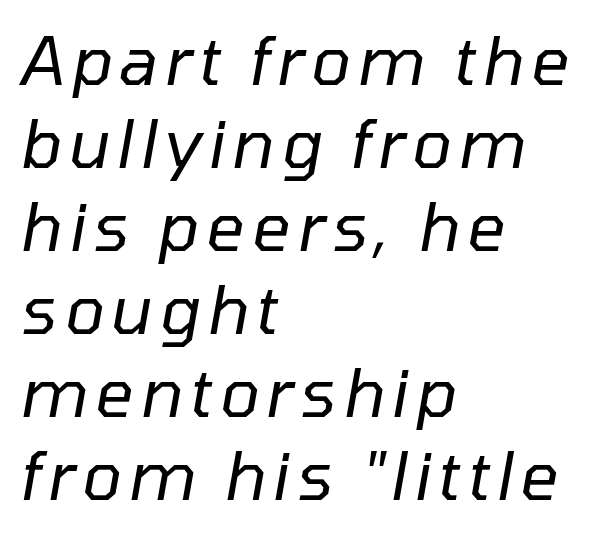
Q: Is the text bold? A: No.
Q: Is the text italic (slanted)? A: Yes, it leans right by about 10 degrees.
Q: Is the text underlined? A: No.
Q: How is the paragraph aligned? A: Left-aligned.
Q: Width (condensed, normal, or wide)? A: Normal.
Q: Stroke contrast? A: Low.
Q: x-height? A: Medium.
Q: Monospaced? A: No.
